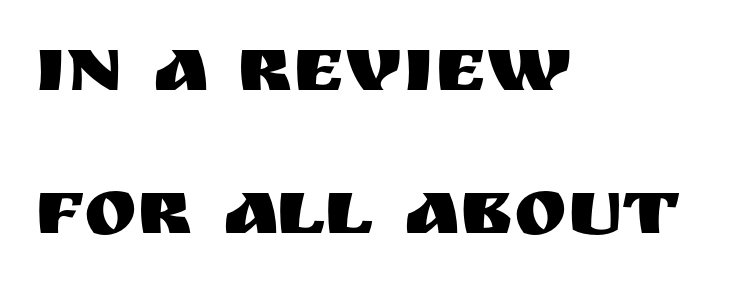
The image shows 80 px sans-serif type, upright; set left-aligned, line spacing 1.79x, normal letter spacing, not underlined; medium stroke contrast and a large x-height.
